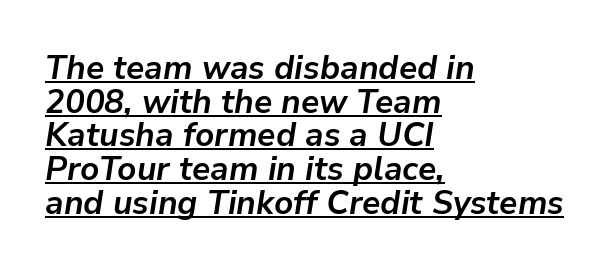
{"italic": "yes", "lean": "right", "slant_degrees": 9, "bold": "yes", "weight": "bold", "width": "normal", "stroke_contrast": "low", "x_height": "medium", "monospaced": "no", "underline": "yes", "align": "left", "line_spacing": "tight", "line_spacing_ratio": 1.02, "letter_spacing": "normal", "letter_spacing_em": 0.0, "glyph_px": 33}
